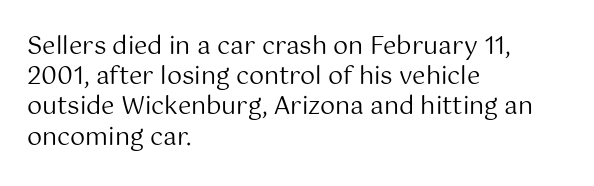
Q: Is the text bold? A: No.
Q: Is the text italic (slanted)? A: No, it is upright.
Q: Is the text underlined? A: No.
Q: How is the paragraph aligned? A: Left-aligned.
Q: Is the spacing between letters normal or unusually wide? A: Normal.
Q: Is the spacing between lines tight, normal or loose? A: Normal.
